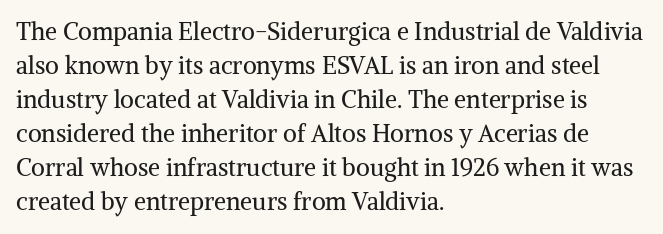
The image shows 24 px text type, upright; set left-aligned, normal line spacing (1.42x), normal letter spacing, not underlined.
